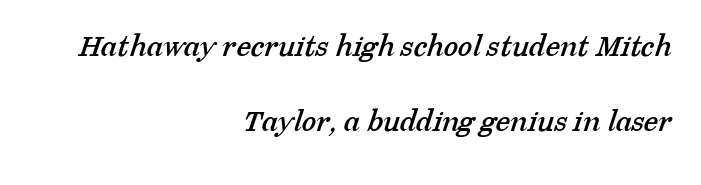
{"serif": "yes", "width": "normal", "stroke_contrast": "low", "x_height": "medium", "monospaced": "no", "underline": "no", "align": "right", "line_spacing": "loose", "line_spacing_ratio": 2.26, "letter_spacing": "normal", "letter_spacing_em": 0.0, "glyph_px": 33}
